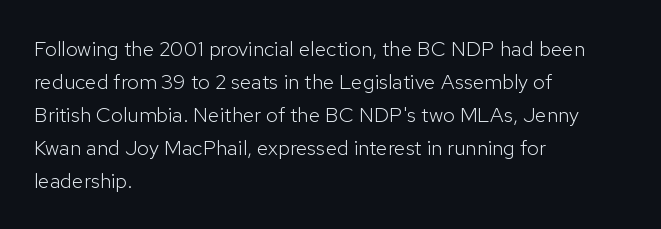
The image shows 21 px text type, upright; set left-aligned, normal line spacing (1.57x), normal letter spacing, not underlined.
